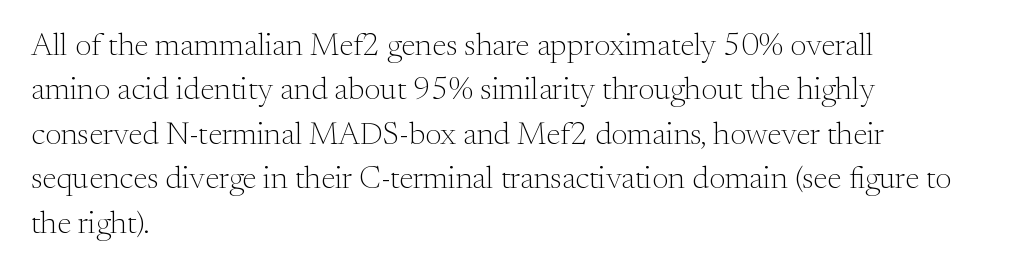
Q: Is the text bold? A: No.
Q: Is the text italic (slanted)? A: No, it is upright.
Q: Is the typeface a serif or a sans-serif typeface? A: Serif.
Q: Is the text underlined? A: No.
Q: How is the paragraph aligned? A: Left-aligned.
Q: Is the spacing between letters normal or unusually wide? A: Normal.
Q: Is the spacing between lines tight, normal or loose? A: Normal.
Q: Width (condensed, normal, or wide)? A: Normal.
Q: Stroke contrast? A: Medium.
Q: x-height? A: Small.
Q: Monospaced? A: No.
